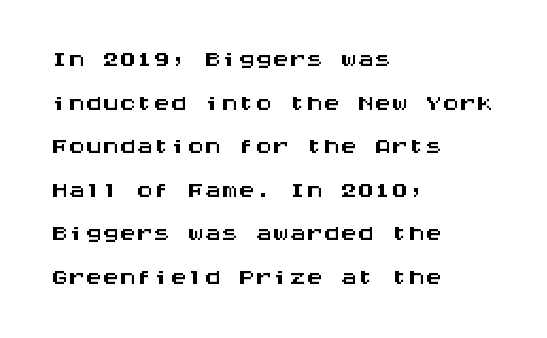
Normally led — the rows are evenly, conventionally spaced. Short note: letters normally spaced. One-word summary of the alignment: left. These lines are rendered in a fixed-pitch font. The characters display no serif detailing; their extremities are plain. You can tell it's not italic because the verticals are truly vertical.
